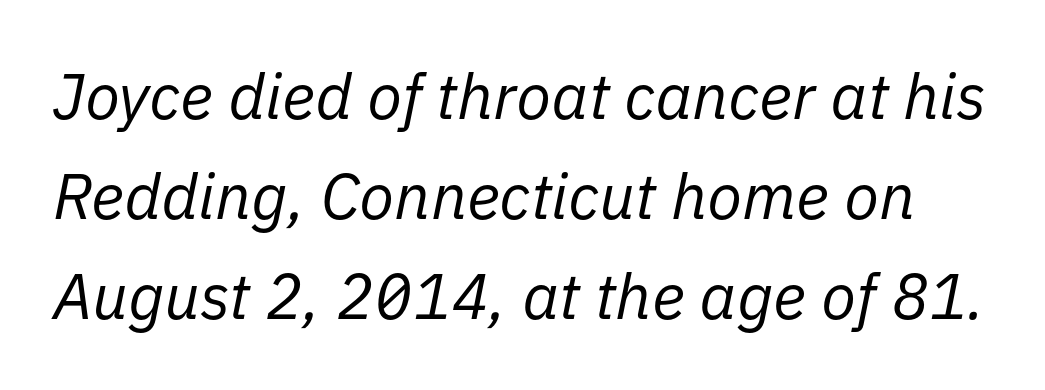
Q: Is the text bold? A: No.
Q: Is the text italic (slanted)? A: Yes, it leans right by about 11 degrees.
Q: Is the text underlined? A: No.
Q: Is the spacing between letters normal or unusually wide? A: Normal.
Q: Is the spacing between lines tight, normal or loose? A: Normal.
Q: Width (condensed, normal, or wide)? A: Normal.
Q: Stroke contrast? A: Low.
Q: x-height? A: Medium.
Q: Monospaced? A: No.
